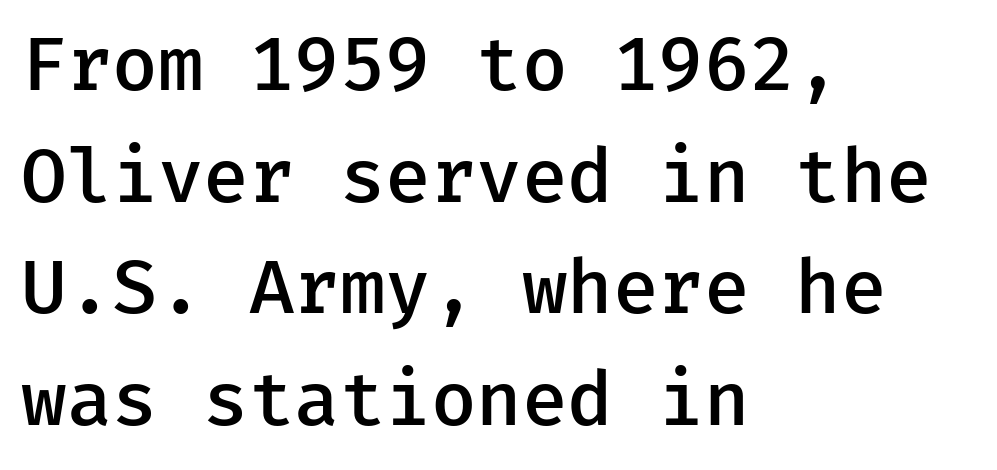
Q: Is the text bold? A: Semi-bold.
Q: Is the text italic (slanted)? A: No, it is upright.
Q: Is the typeface a serif or a sans-serif typeface? A: Sans-serif.
Q: Is the text underlined? A: No.
Q: How is the paragraph aligned? A: Left-aligned.
Q: Is the spacing between letters normal or unusually wide? A: Normal.
Q: Is the spacing between lines tight, normal or loose? A: Normal.
Q: Width (condensed, normal, or wide)? A: Normal.
Q: Stroke contrast? A: Low.
Q: x-height? A: Medium.
